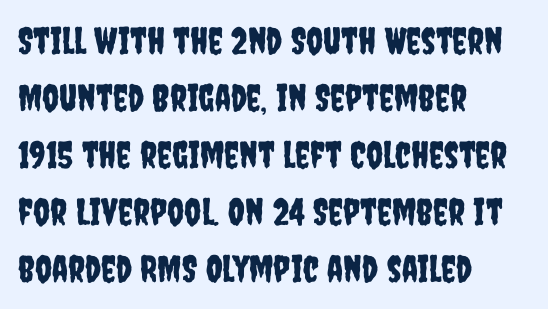
Q: Is the text italic (slanted)? A: No, it is upright.
Q: Is the typeface a serif or a sans-serif typeface? A: Sans-serif.
Q: Is the text underlined? A: No.
Q: How is the paragraph aligned? A: Left-aligned.
Q: Is the spacing between letters normal or unusually wide? A: Normal.
Q: Is the spacing between lines tight, normal or loose? A: Normal.
Q: Width (condensed, normal, or wide)? A: Condensed.
Q: Stroke contrast? A: Low.
Q: x-height? A: Large.
Q: Monospaced? A: No.
